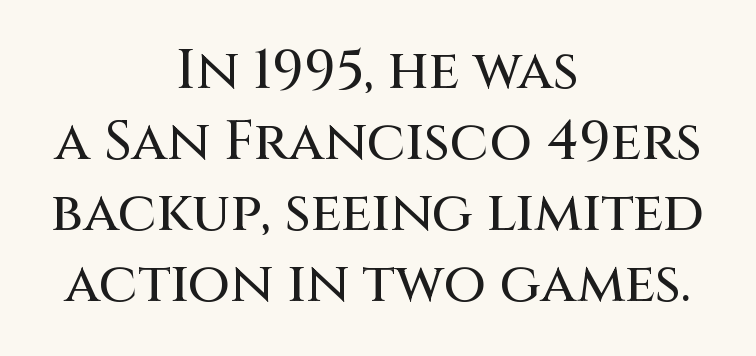
The image shows 55 px sans-serif type, upright; set centered, normal line spacing (1.29x), normal letter spacing, not underlined; medium stroke contrast and a large x-height.
